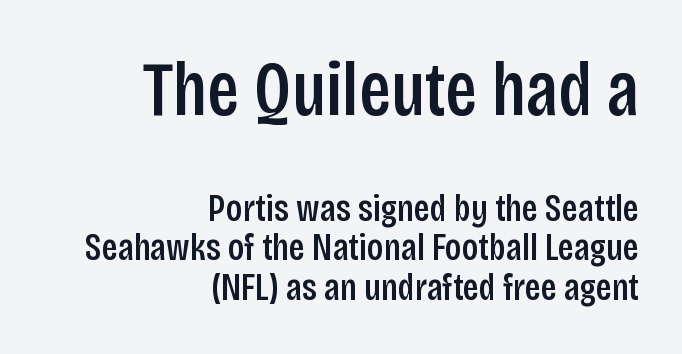
{"serif": "no", "italic": "no", "width": "condensed", "stroke_contrast": "low", "x_height": "large", "monospaced": "no", "underline": "no", "align": "right", "line_spacing": "tight", "line_spacing_ratio": 1.04, "letter_spacing": "normal", "letter_spacing_em": 0.0, "larger_block": "first", "size_ratio": 2.03, "glyph_px": 77}
